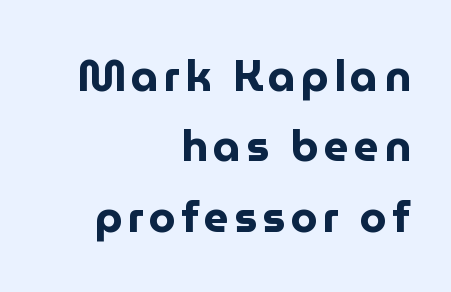
In terms of posture, this sample is upright. The rag falls on the left side of this text block. A clean baseline with only descenders dipping below it. The letters advance in unequal steps, a hallmark of proportional type. Strong, thick strokes mark this as bold type. Nothing sits at the stroke ends, so this counts as sans-serif.
